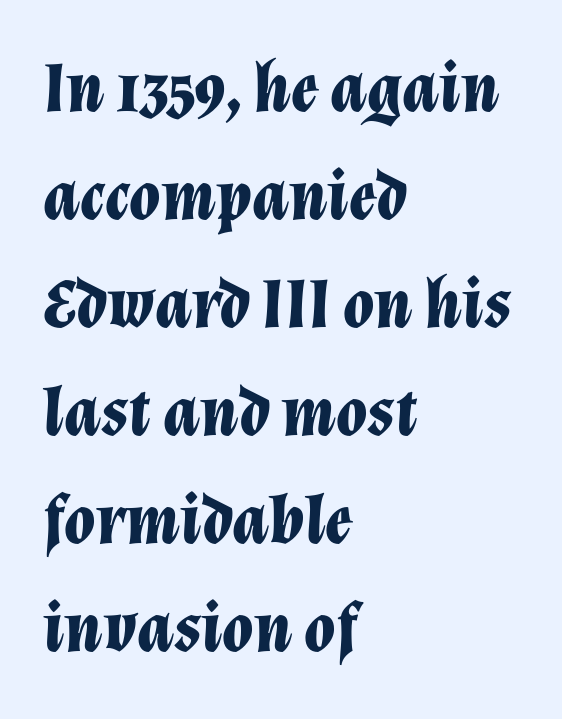
The image shows 71 px bold type, italic (leaning right); set left-aligned, normal line spacing (1.52x), normal letter spacing, not underlined; low stroke contrast and a medium x-height.
